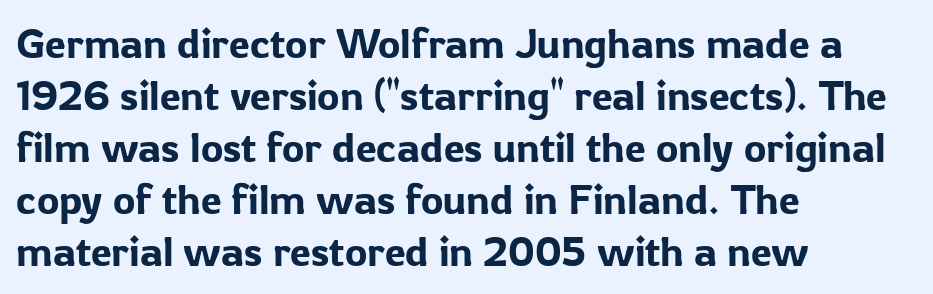
Q: Is the text italic (slanted)? A: No, it is upright.
Q: Is the typeface a serif or a sans-serif typeface? A: Sans-serif.
Q: Is the text underlined? A: No.
Q: How is the paragraph aligned? A: Left-aligned.
Q: Is the spacing between letters normal or unusually wide? A: Normal.
Q: Width (condensed, normal, or wide)? A: Normal.
Q: Stroke contrast? A: Low.
Q: x-height? A: Medium.
Q: Monospaced? A: No.
